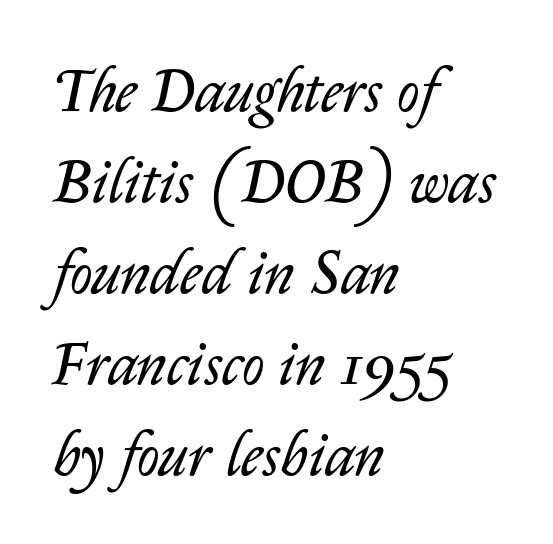
Students, note that the glyphs here touch the page at normal intervals. What's the leading like? Ordinary, nothing unusual. Alignment: flush left. These glyphs show unthickened strokes, regular width or finer. This is oblique type, the kind used for emphasis or titles. Think of a printed novel: that variable character pitch is what you see here.
